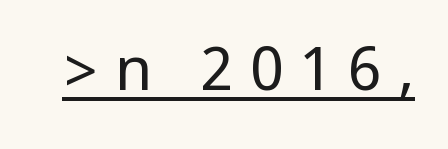
{"serif": "no", "italic": "no", "bold": "no", "weight": "regular", "width": "condensed", "stroke_contrast": "low", "underline": "yes", "letter_spacing": "wide", "letter_spacing_em": 0.26, "glyph_px": 61}
